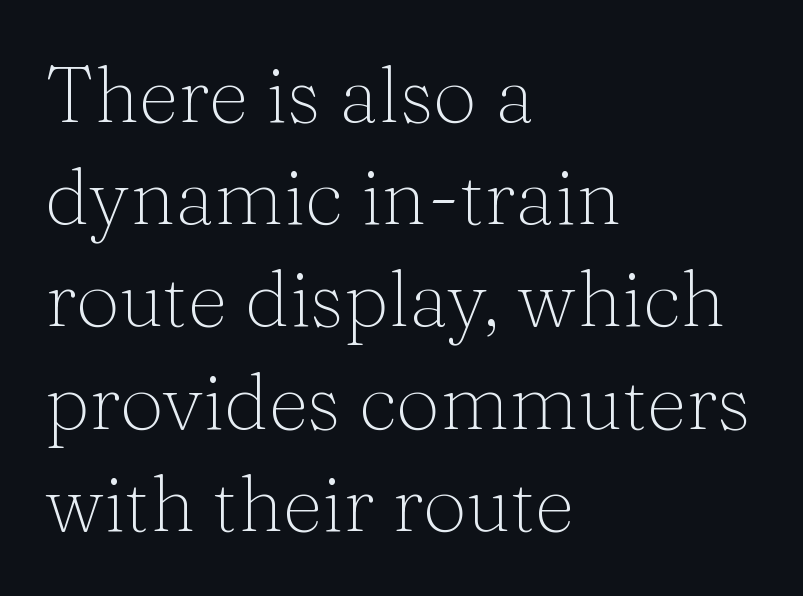
Q: Is the text bold? A: No.
Q: Is the text italic (slanted)? A: No, it is upright.
Q: Is the typeface a serif or a sans-serif typeface? A: Serif.
Q: Is the text underlined? A: No.
Q: How is the paragraph aligned? A: Left-aligned.
Q: Is the spacing between letters normal or unusually wide? A: Normal.
Q: Is the spacing between lines tight, normal or loose? A: Normal.
Q: Width (condensed, normal, or wide)? A: Normal.
Q: Stroke contrast? A: Medium.
Q: x-height? A: Medium.
Q: Monospaced? A: No.
